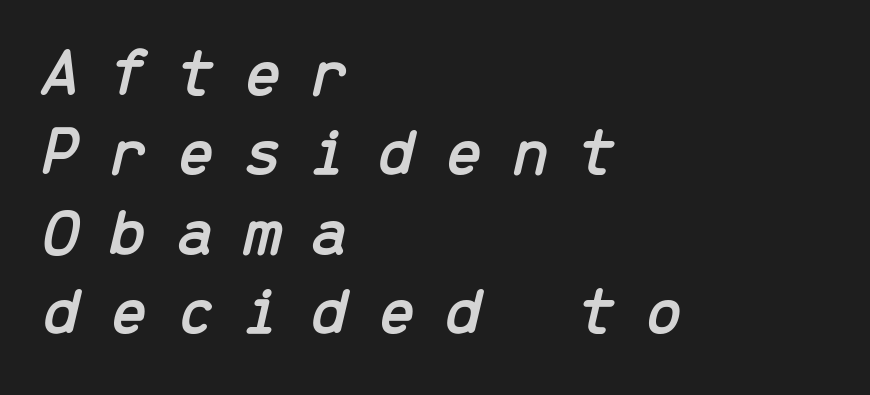
The image shows 69 px text type, italic (leaning right), monospaced; set left-aligned, tight line spacing (1.15x), unusually wide letter spacing (+0.41 em), not underlined; low stroke contrast and a medium x-height.
